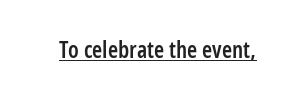
Q: Is the text bold? A: Semi-bold.
Q: Is the text italic (slanted)? A: No, it is upright.
Q: Is the text underlined? A: Yes.
Q: Is the spacing between letters normal or unusually wide? A: Normal.
